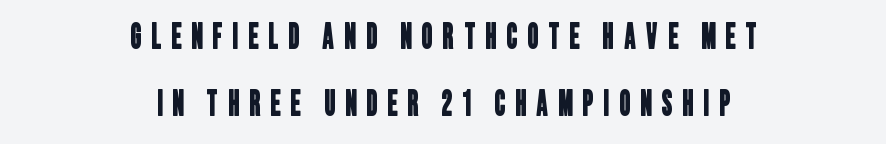
In terms of leading, this rendering errs on the spacious side. Here the designer chose a conventional face with non-uniform glyph widths. Nobody drew a line under any word here. These lines are centered, leaving both edges ragged. Classification — sans serif. What stands out about the letter spacing? Its width — letters are far apart.
